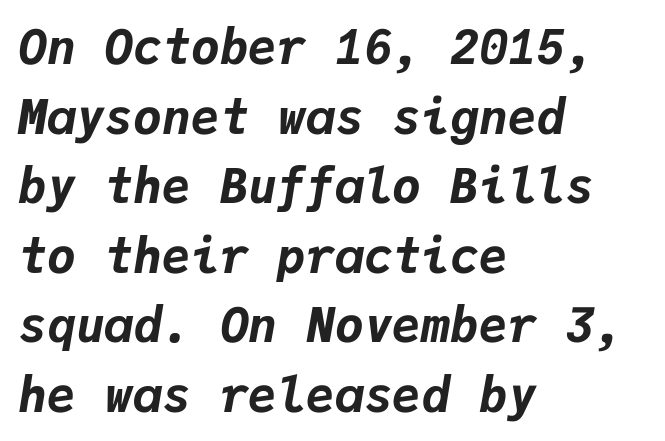
Q: Is the text bold? A: Yes.
Q: Is the text italic (slanted)? A: Yes, it leans right by about 9 degrees.
Q: Is the text underlined? A: No.
Q: How is the paragraph aligned? A: Left-aligned.
Q: Is the spacing between letters normal or unusually wide? A: Normal.
Q: Is the spacing between lines tight, normal or loose? A: Normal.
Q: Width (condensed, normal, or wide)? A: Normal.
Q: Stroke contrast? A: Low.
Q: x-height? A: Medium.
Q: Monospaced? A: Yes.
